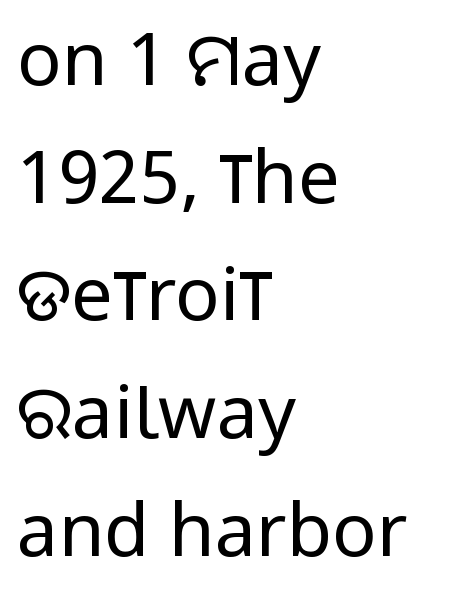
{"serif": "no", "italic": "no", "bold": "no", "weight": "regular", "width": "condensed", "stroke_contrast": "low", "x_height": "large", "monospaced": "no", "underline": "no", "align": "left", "line_spacing": "normal", "line_spacing_ratio": 1.59, "letter_spacing": "normal", "letter_spacing_em": 0.0, "glyph_px": 74}
